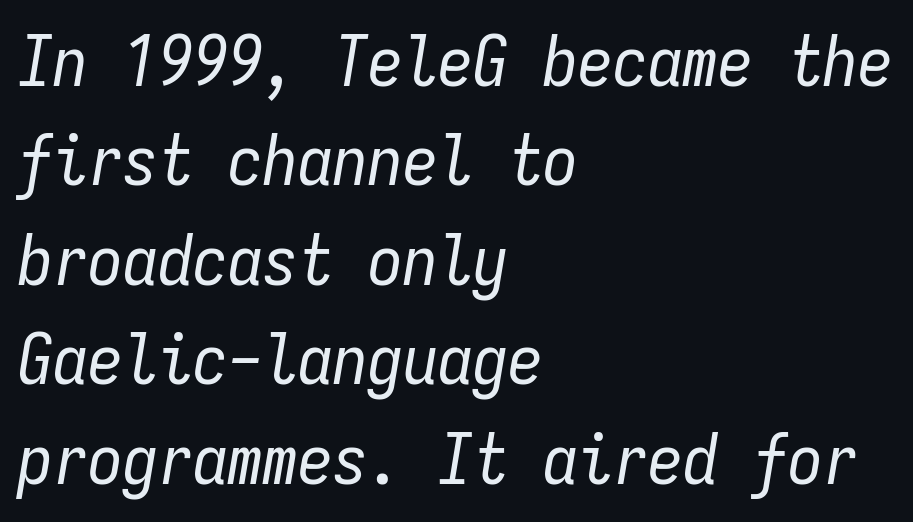
{"italic": "yes", "lean": "right", "slant_degrees": 9, "bold": "no", "weight": "regular", "width": "condensed", "stroke_contrast": "low", "x_height": "medium", "monospaced": "yes", "underline": "no", "align": "left", "line_spacing": "normal", "line_spacing_ratio": 1.42, "letter_spacing": "normal", "letter_spacing_em": 0.0, "glyph_px": 70}
